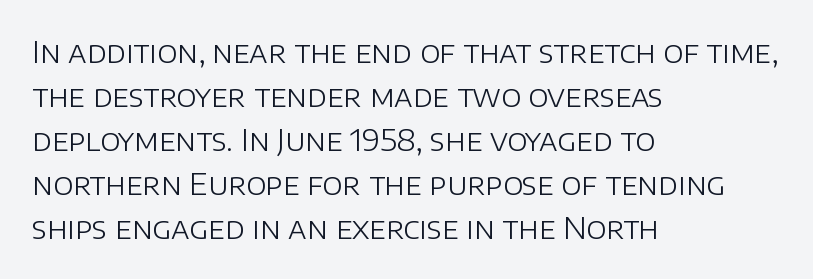
The image shows 30 px light sans-serif type, upright; set left-aligned, normal line spacing (1.47x), normal letter spacing, not underlined; low stroke contrast and a large x-height.
